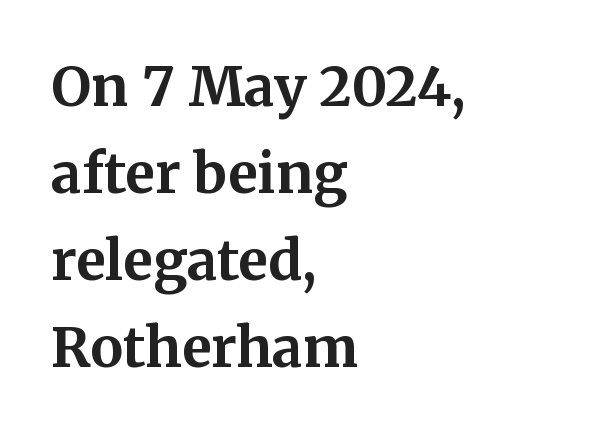
Q: Is the text bold? A: Yes.
Q: Is the text italic (slanted)? A: No, it is upright.
Q: Is the typeface a serif or a sans-serif typeface? A: Serif.
Q: Is the text underlined? A: No.
Q: How is the paragraph aligned? A: Left-aligned.
Q: Is the spacing between letters normal or unusually wide? A: Normal.
Q: Is the spacing between lines tight, normal or loose? A: Normal.
Q: Width (condensed, normal, or wide)? A: Normal.
Q: Stroke contrast? A: Medium.
Q: x-height? A: Medium.
Q: Monospaced? A: No.
